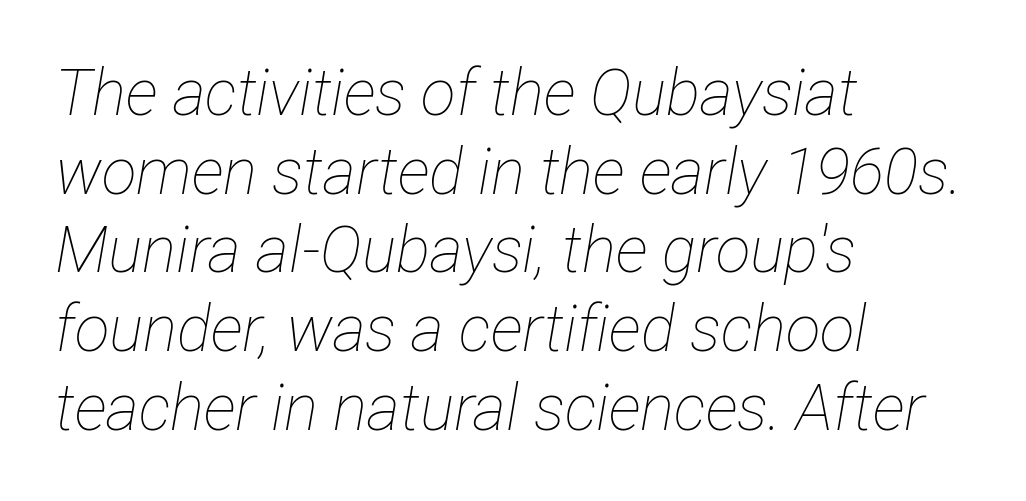
It's the slanting kind of type. These lines stack with their left ends in a neat column. Do the characters align in a grid? No, the font is proportional. Tracking here is standard; glyphs follow each other at the usual distance. Stem width sits at or under what a default text font uses.
